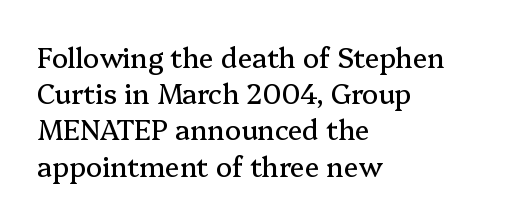
The image shows 27 px text type, upright; set left-aligned, normal line spacing (1.34x), normal letter spacing, not underlined.
